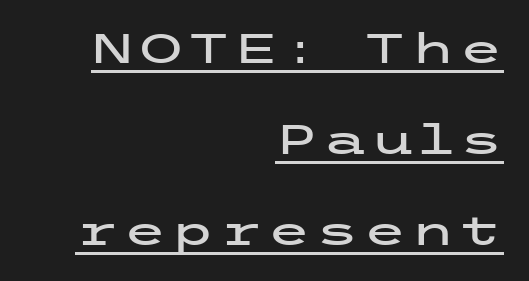
{"serif": "no", "italic": "no", "width": "wide", "stroke_contrast": "low", "x_height": "medium", "underline": "yes", "align": "right", "line_spacing": "loose", "line_spacing_ratio": 2.28, "glyph_px": 40}
